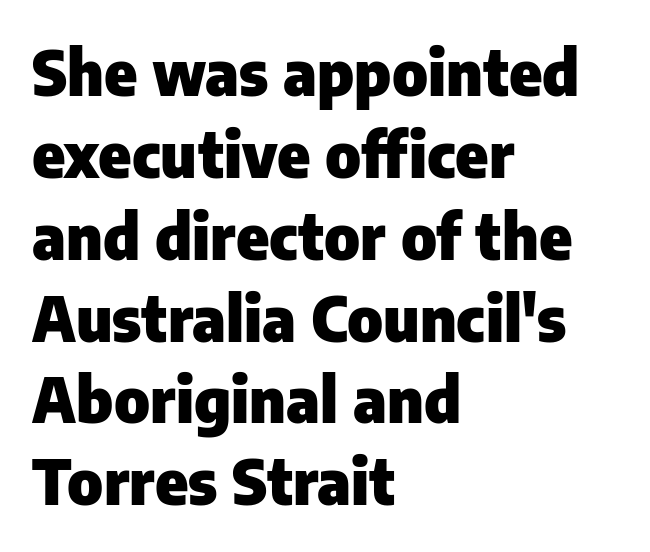
Q: Is the text bold? A: Yes.
Q: Is the text italic (slanted)? A: No, it is upright.
Q: Is the typeface a serif or a sans-serif typeface? A: Sans-serif.
Q: Is the text underlined? A: No.
Q: How is the paragraph aligned? A: Left-aligned.
Q: Is the spacing between letters normal or unusually wide? A: Normal.
Q: Is the spacing between lines tight, normal or loose? A: Normal.
Q: Width (condensed, normal, or wide)? A: Normal.
Q: Stroke contrast? A: Low.
Q: x-height? A: Medium.
Q: Monospaced? A: No.
